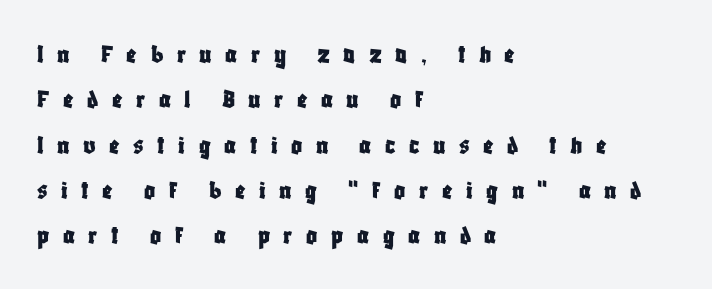
The typography opts for an upright posture over an oblique one. Glyph-to-glyph distance is far greater than everyday printed text. Is there much room between lines? A standard amount, neither cramped nor airy. Short and long lines alike share a common starting point at left. Just letters on the line, the space beneath them empty.
